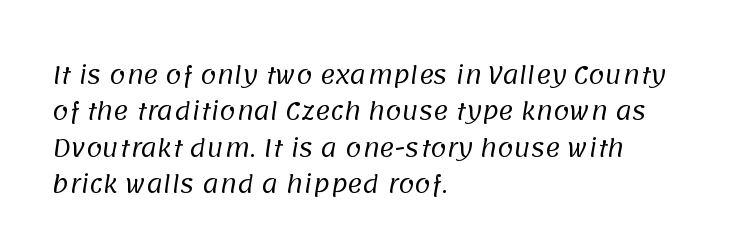
The image shows 23 px text type; set left-aligned, normal line spacing (1.58x), normal letter spacing, not underlined.
